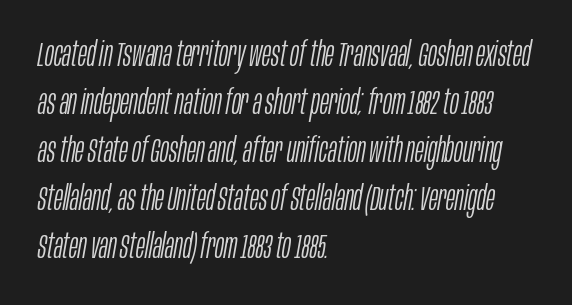
The glyphs look as if they've been sheared to an angle. Note the varied advance widths — an 'i' is clearly narrower than an 'm'. Each line starts at the same left margin while the right side varies. This rendering features lettering with no underline. Default kerning and tracking; the words read as compact shapes. The letters look calm and open, with moderate or lighter stems.
